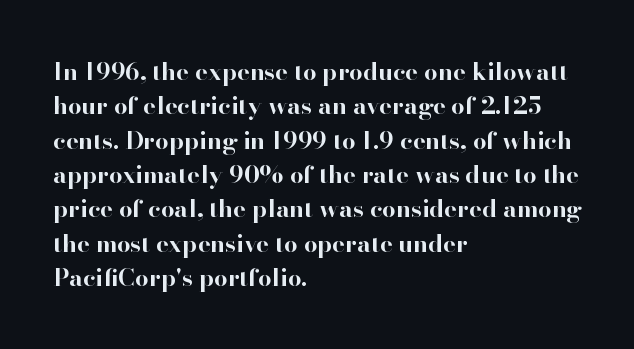
{"italic": "no", "bold": "yes", "underline": "no", "align": "left", "line_spacing": "normal", "line_spacing_ratio": 1.43, "letter_spacing": "normal", "letter_spacing_em": 0.0, "glyph_px": 24}
